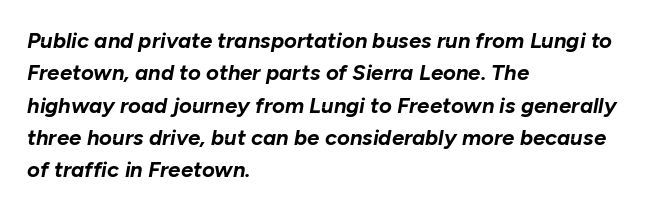
Successive baselines arrive at the customary interval. Between one letter and the next there's only the usual sliver of space. Unmarked baselines from the first word to the last. The lettering tilts uniformly, giving the passage an italic look. The compositor pushed each line to the left boundary. This is heavy type, rendered in bold.
